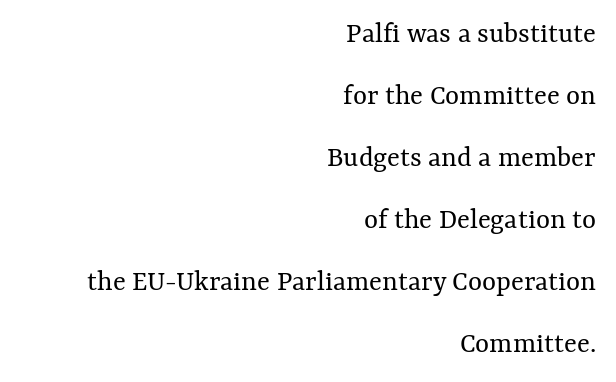
{"italic": "no", "bold": "no", "weight": "regular", "width": "normal", "stroke_contrast": "medium", "x_height": "medium", "monospaced": "no", "underline": "no", "align": "right", "line_spacing": "loose", "line_spacing_ratio": 2.07, "letter_spacing": "normal", "letter_spacing_em": 0.0, "glyph_px": 30}
